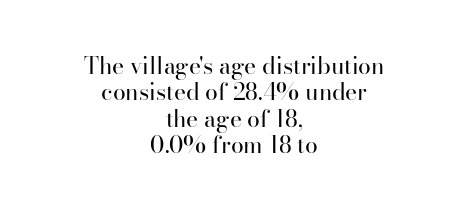
{"italic": "no", "bold": "no", "underline": "no", "align": "center", "line_spacing": "tight", "line_spacing_ratio": 1.15, "letter_spacing": "normal", "letter_spacing_em": 0.0, "glyph_px": 23}
